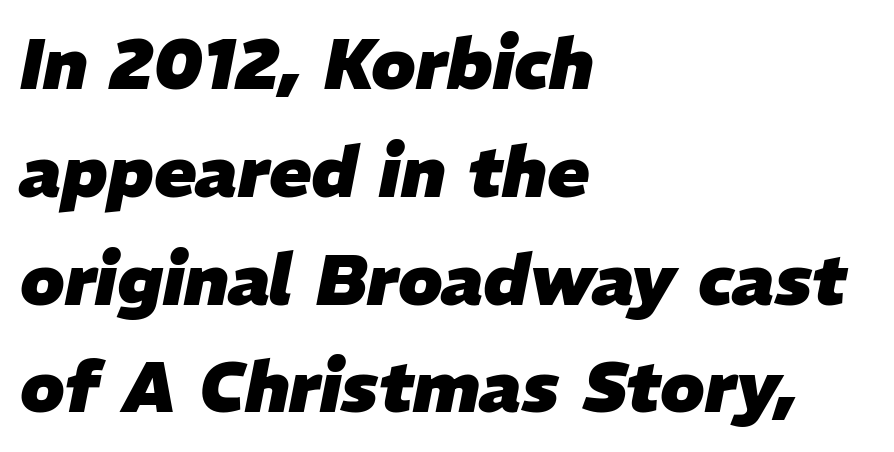
A typesetter would mark this as italic. Inter-character spacing is left at the font's built-in metrics. Bare-footed words on every line. Compared with a centered layout, this one pins lines to the left instead.
